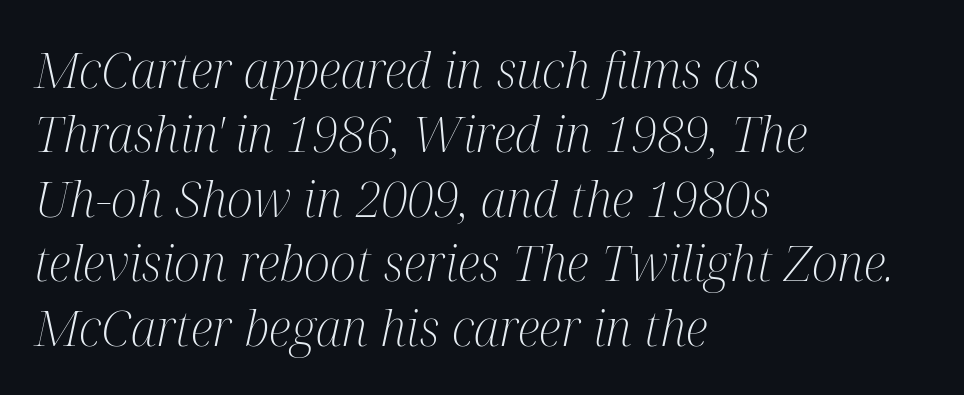
{"serif": "yes", "italic": "yes", "lean": "right", "slant_degrees": 12, "bold": "no", "weight": "light", "width": "condensed", "stroke_contrast": "medium", "x_height": "medium", "monospaced": "no", "underline": "no", "align": "left", "line_spacing": "normal", "line_spacing_ratio": 1.29, "letter_spacing": "normal", "letter_spacing_em": 0.0, "glyph_px": 50}
